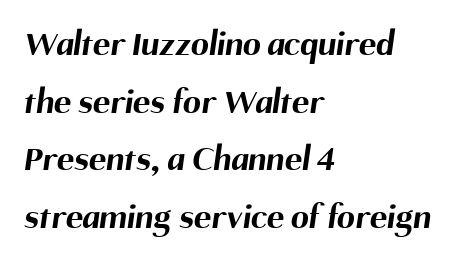
Q: Is the text bold? A: Yes.
Q: Is the typeface a serif or a sans-serif typeface? A: Sans-serif.
Q: Is the text underlined? A: No.
Q: How is the paragraph aligned? A: Left-aligned.
Q: Is the spacing between letters normal or unusually wide? A: Normal.
Q: Is the spacing between lines tight, normal or loose? A: Normal.
Q: Width (condensed, normal, or wide)? A: Normal.
Q: Stroke contrast? A: Medium.
Q: x-height? A: Medium.
Q: Monospaced? A: No.
